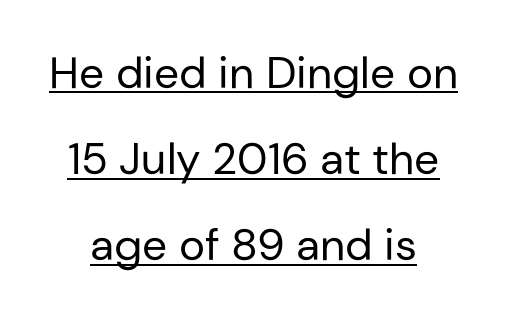
The image shows 44 px regular-weight sans-serif type, upright; set loose line spacing (1.96x), normal letter spacing, underlined; low stroke contrast and a medium x-height.
